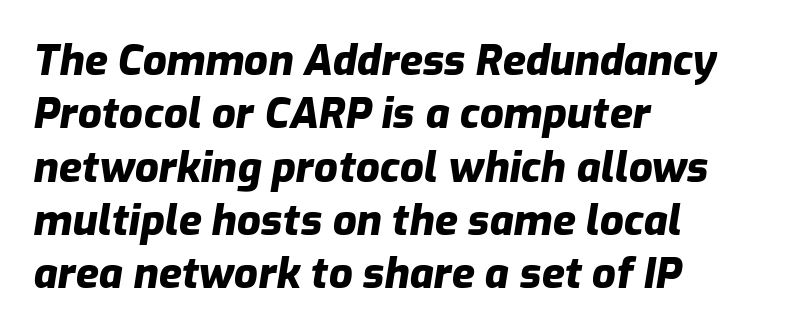
{"italic": "yes", "lean": "right", "slant_degrees": 9, "bold": "yes", "weight": "heavy", "width": "normal", "stroke_contrast": "low", "x_height": "medium", "monospaced": "no", "underline": "no", "align": "left", "line_spacing": "normal", "line_spacing_ratio": 1.27, "letter_spacing": "normal", "letter_spacing_em": 0.0, "glyph_px": 42}
